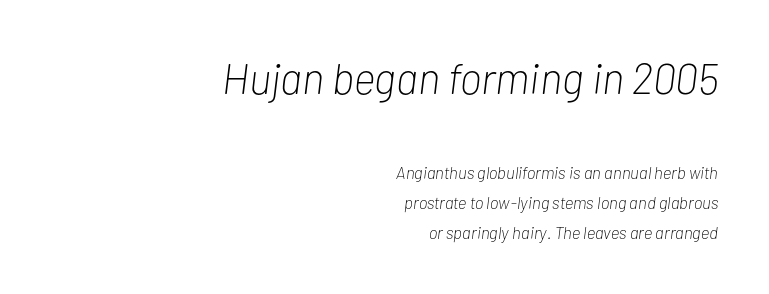
Unbolded letterforms with no extra heft. Is the type slanted? Yes — the strokes lean at a clear angle. You could call the tracking neutral — neither tight nor loose. The lines are quadded right. This layout puts the oversized block above and the modest block below.
